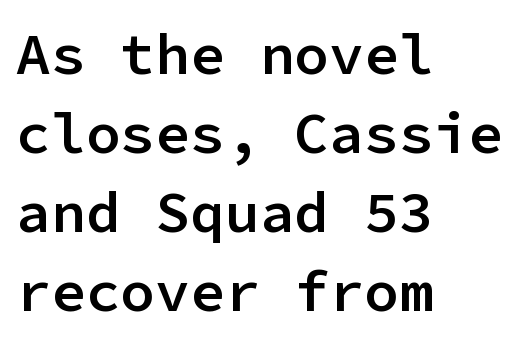
The image shows 58 px semibold sans-serif type, upright, monospaced; set left-aligned, normal line spacing (1.36x), normal letter spacing, not underlined; low stroke contrast and a medium x-height.
